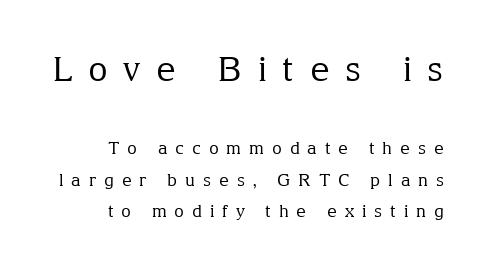
Q: Is the text bold? A: No.
Q: Is the text italic (slanted)? A: No, it is upright.
Q: Is the typeface a serif or a sans-serif typeface? A: Serif.
Q: Is the text underlined? A: No.
Q: Is the spacing between letters normal or unusually wide? A: Unusually wide.
Q: Which block of text is set in a larger size, the first (top) or the second (bottom)? A: The first (top) one.
Q: Width (condensed, normal, or wide)? A: Normal.
Q: Stroke contrast? A: Medium.
Q: x-height? A: Medium.
Q: Monospaced? A: No.
